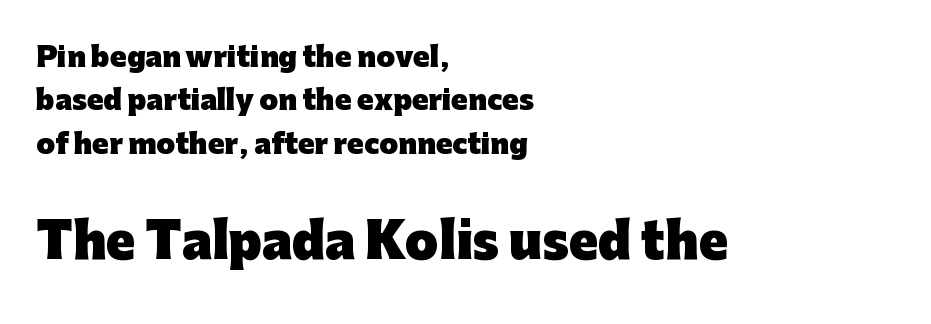
You could not count columns in this text — the font is proportionally spaced. The line texture is even and compact thanks to regular tracking. Students, observe: this is what conventionally led text looks like. The rendering enlarges the type as you move from the upper chunk to the lower.
